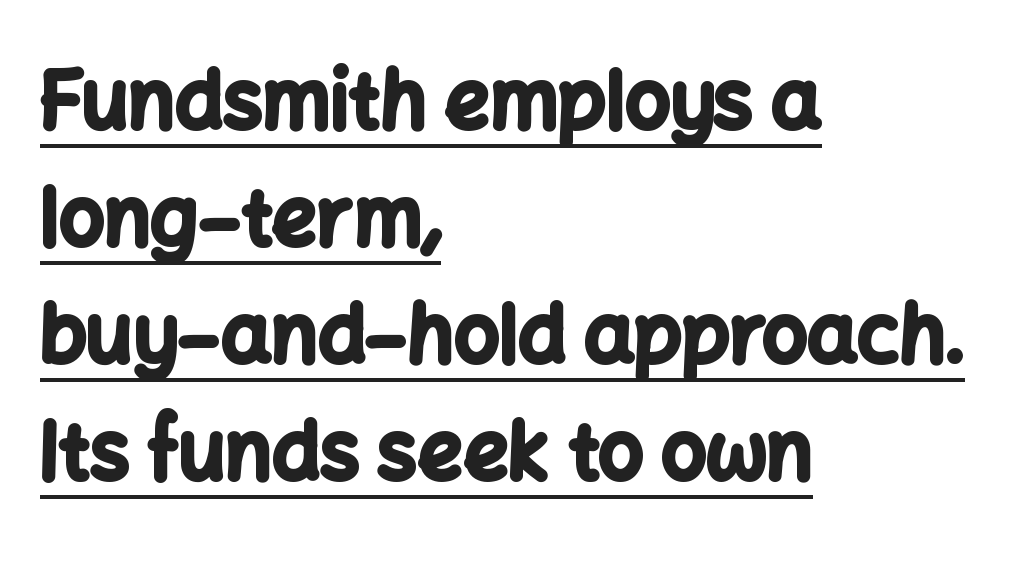
Q: Is the text bold? A: Yes.
Q: Is the text italic (slanted)? A: No, it is upright.
Q: Is the typeface a serif or a sans-serif typeface? A: Sans-serif.
Q: Is the text underlined? A: Yes.
Q: How is the paragraph aligned? A: Left-aligned.
Q: Is the spacing between letters normal or unusually wide? A: Normal.
Q: Is the spacing between lines tight, normal or loose? A: Normal.
Q: Width (condensed, normal, or wide)? A: Normal.
Q: Stroke contrast? A: Low.
Q: x-height? A: Medium.
Q: Monospaced? A: No.
